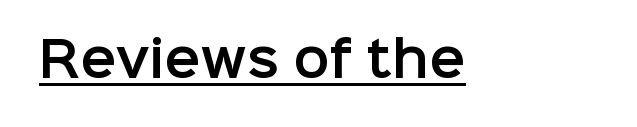
{"serif": "no", "italic": "no", "width": "normal", "stroke_contrast": "low", "x_height": "medium", "monospaced": "no", "underline": "yes", "letter_spacing": "normal", "letter_spacing_em": 0.0, "glyph_px": 48}
